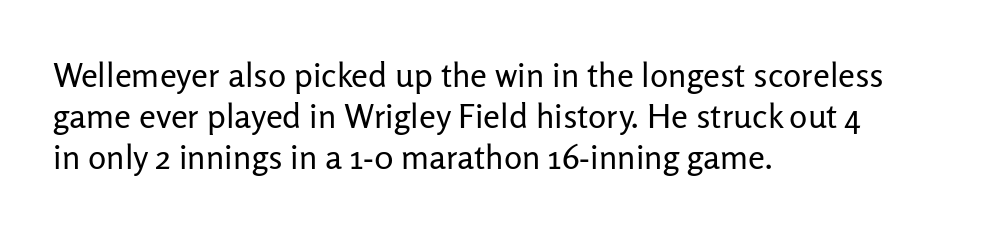
Q: Is the text bold? A: No.
Q: Is the text italic (slanted)? A: No, it is upright.
Q: Is the typeface a serif or a sans-serif typeface? A: Sans-serif.
Q: Is the text underlined? A: No.
Q: How is the paragraph aligned? A: Left-aligned.
Q: Is the spacing between letters normal or unusually wide? A: Normal.
Q: Width (condensed, normal, or wide)? A: Normal.
Q: Stroke contrast? A: Low.
Q: x-height? A: Medium.
Q: Monospaced? A: No.
